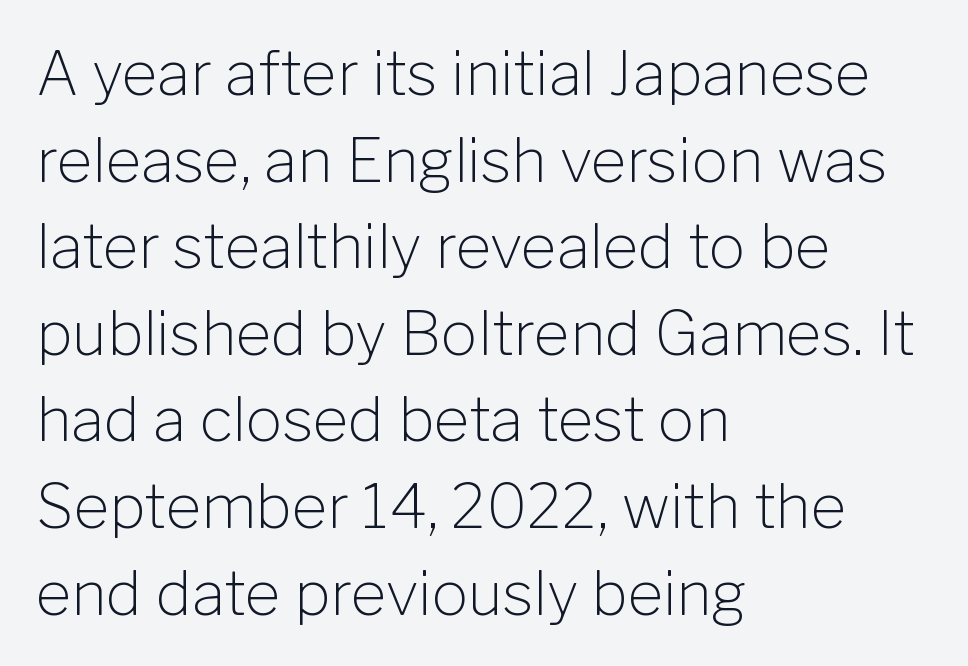
The image shows 61 px light sans-serif type, upright; set left-aligned, normal line spacing (1.42x), normal letter spacing, not underlined; low stroke contrast and a medium x-height.
